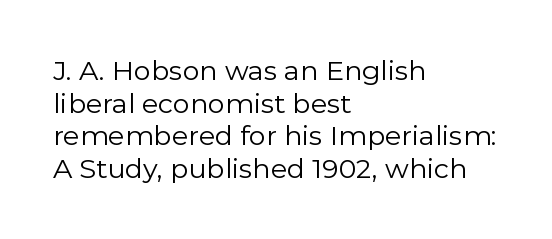
Q: Is the text bold? A: No.
Q: Is the text italic (slanted)? A: No, it is upright.
Q: Is the text underlined? A: No.
Q: How is the paragraph aligned? A: Left-aligned.
Q: Is the spacing between letters normal or unusually wide? A: Normal.
